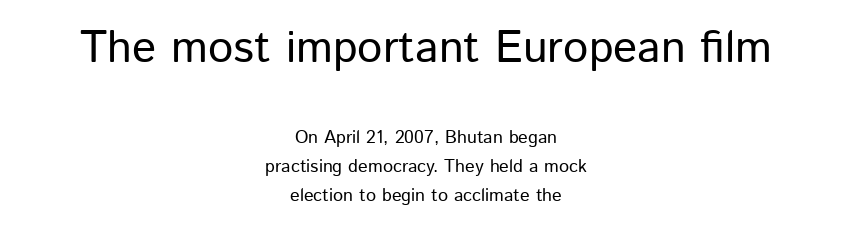
The image shows 45 px regular-weight sans-serif type, upright; set centered, normal line spacing (1.6x), normal letter spacing, not underlined; the first (top) block is 2.5x larger; low stroke contrast and a medium x-height.
